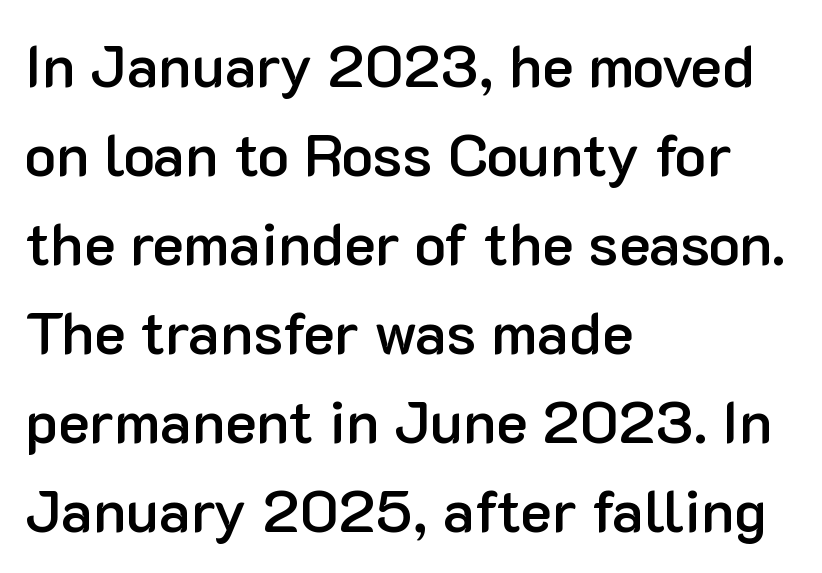
The gaps between neighbouring characters are ordinary and unremarkable. This rendering employs a face without finishing strokes, i.e., a sans-serif. The compositor pushed each line to the left boundary. This sample has the flowing, uneven cadence of proportional lettering. Compared with an ordinary text face, these strokes are moderately heavier — a semibold. The lettering stays uniformly vertical, giving the passage a roman look.
